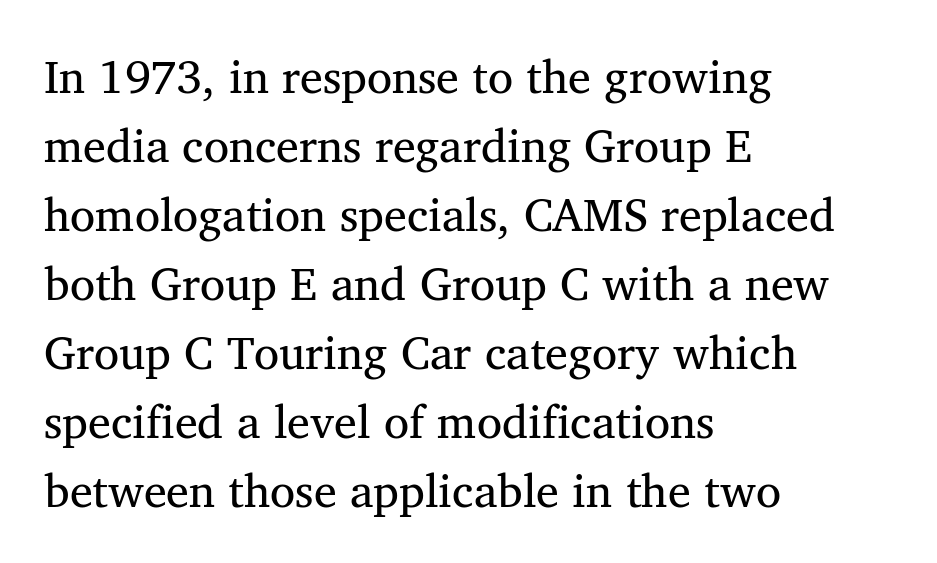
The image shows 46 px regular-weight serif type, upright; set left-aligned, normal line spacing (1.5x), normal letter spacing, not underlined; medium stroke contrast and a medium x-height.
